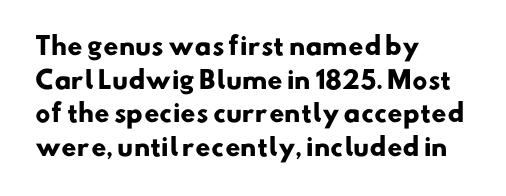
{"bold": "yes", "underline": "no", "align": "left", "line_spacing": "normal", "line_spacing_ratio": 1.4, "letter_spacing": "normal", "letter_spacing_em": 0.0, "glyph_px": 24}
